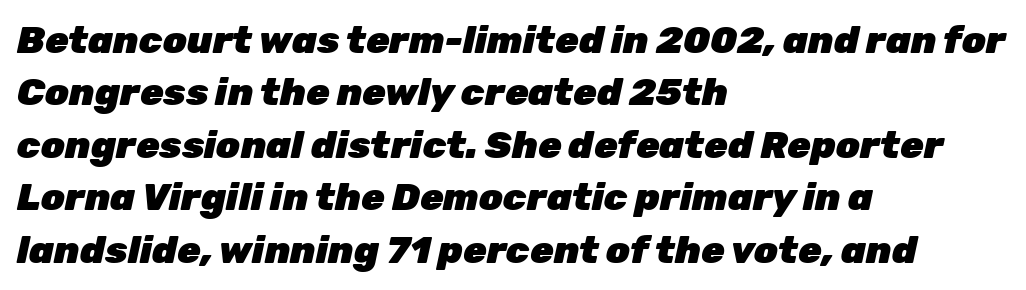
Normally led — the rows are evenly, conventionally spaced. The letters sit at their default tracking, neither squeezed nor spread. Looks like regular typesetting: each glyph gets only the width it needs. Heavy, bold letterforms. Clear beneath every line of the passage. Horizontal alignment here is leftward, the default for most running prose.
